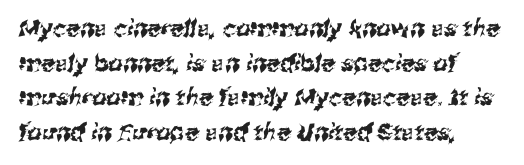
The image shows 23 px text type; set left-aligned, normal line spacing (1.51x), normal letter spacing, not underlined.
